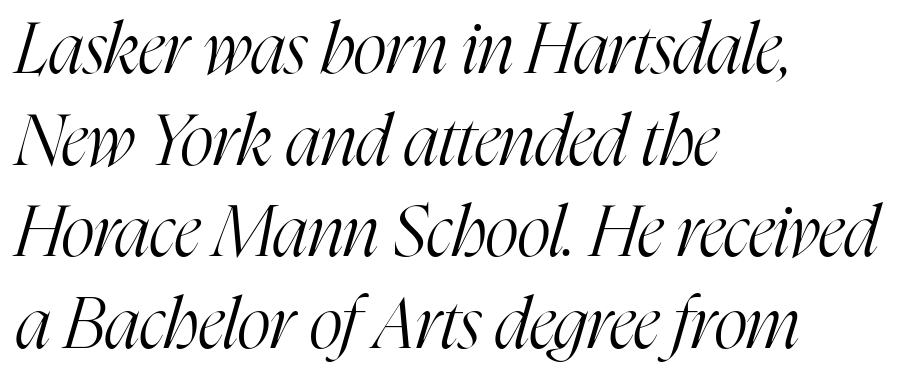
The image shows 71 px light, condensed serif type, italic (leaning right); set left-aligned, normal line spacing (1.29x), normal letter spacing, not underlined; high stroke contrast and a medium x-height.
